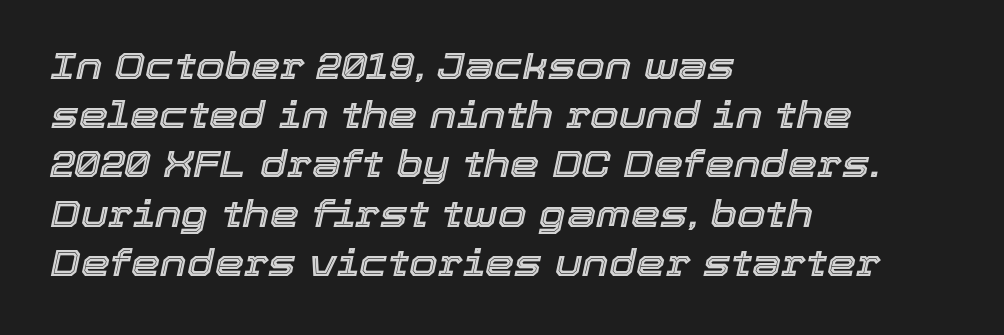
{"italic": "yes", "lean": "right", "slant_degrees": 12, "width": "normal", "x_height": "medium", "monospaced": "no", "underline": "no", "align": "left", "line_spacing": "normal", "line_spacing_ratio": 1.33, "letter_spacing": "normal", "letter_spacing_em": 0.0, "glyph_px": 37}
